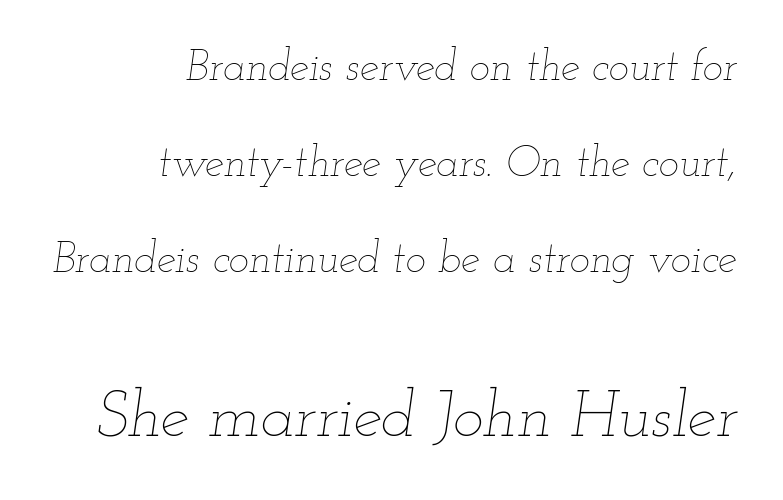
Q: Is the text bold? A: No.
Q: Is the text italic (slanted)? A: Yes, it leans right by about 12 degrees.
Q: Is the text underlined? A: No.
Q: How is the paragraph aligned? A: Right-aligned.
Q: Is the spacing between letters normal or unusually wide? A: Normal.
Q: Is the spacing between lines tight, normal or loose? A: Loose.
Q: Which block of text is set in a larger size, the first (top) or the second (bottom)? A: The second (bottom) one.
Q: Width (condensed, normal, or wide)? A: Wide.
Q: Stroke contrast? A: Low.
Q: x-height? A: Small.
Q: Monospaced? A: No.
